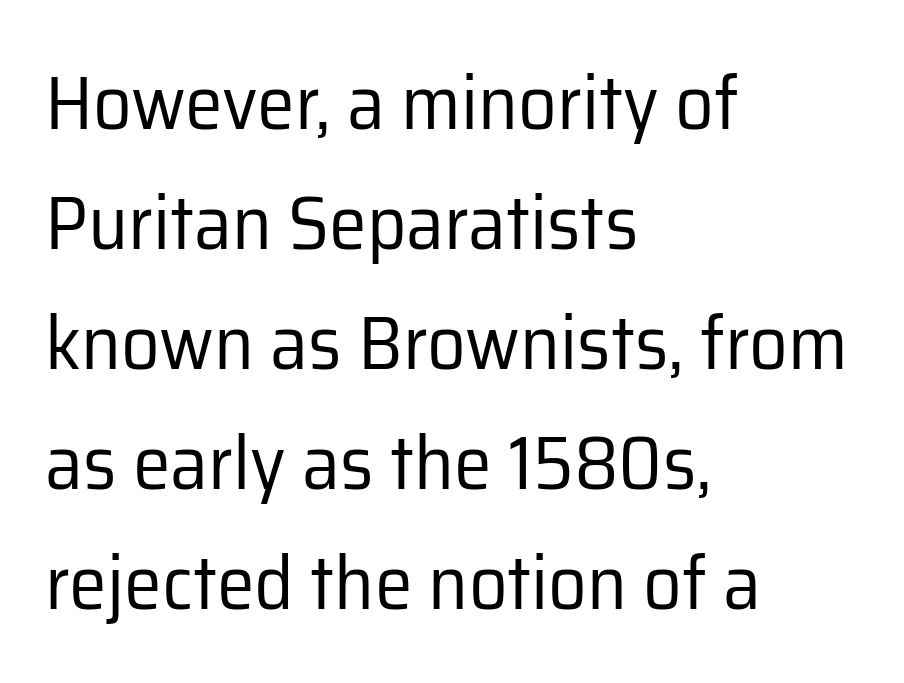
The image shows 76 px regular-weight sans-serif type, upright; set left-aligned, normal line spacing (1.58x), normal letter spacing, not underlined; low stroke contrast and a medium x-height.
